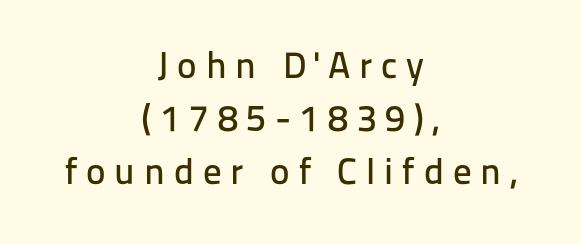
The image shows 37 px sans-serif type, upright; set centered, normal line spacing (1.43x), unusually wide letter spacing (+0.24 em), not underlined; low stroke contrast and a medium x-height.
